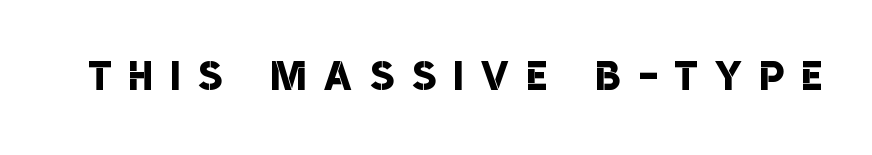
These lines have a slow, spaced-out rhythm from letter to letter. Each letter keeps its own natural width here, so spacing adapts to shape. The area under the type is left untouched. Bold? Not quite — semibold, heavier than regular but stopping short. The passage shown is typeset with a sans-serif family.
